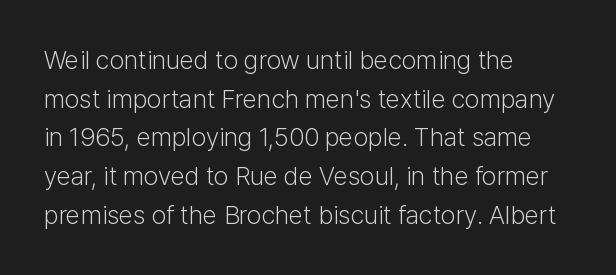
Posture: vertical. The weight tops out at a normal text grade. Words appear dense and cohesive because spacing is normal. If you drew a ruler down the left edge, every line would touch it. Line spacing here is normal. Underline: absent.
